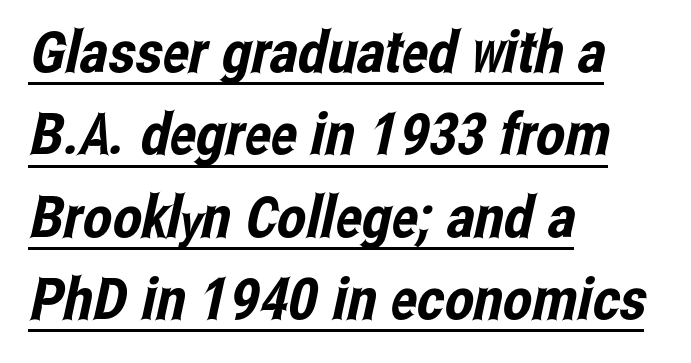
The image shows 58 px condensed sans-serif type; set left-aligned, normal line spacing (1.42x), normal letter spacing, underlined; low stroke contrast and a medium x-height.
